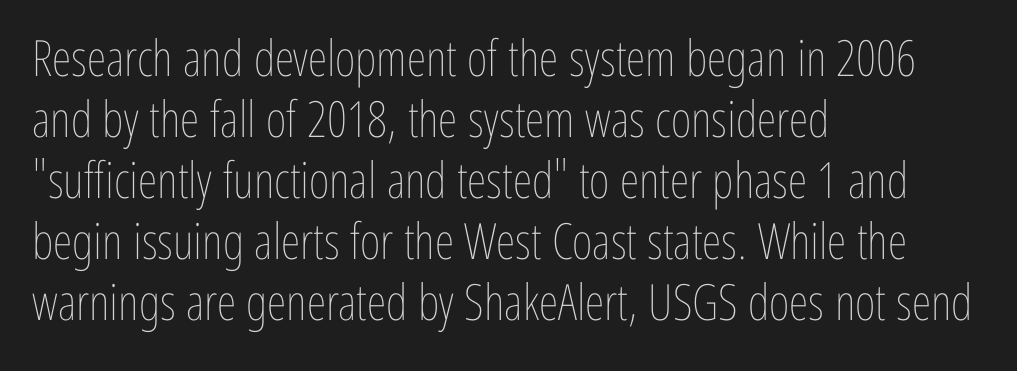
The image shows 50 px thin, condensed type, upright; set left-aligned, line spacing 1.22x, normal letter spacing, not underlined; low stroke contrast and a medium x-height.
